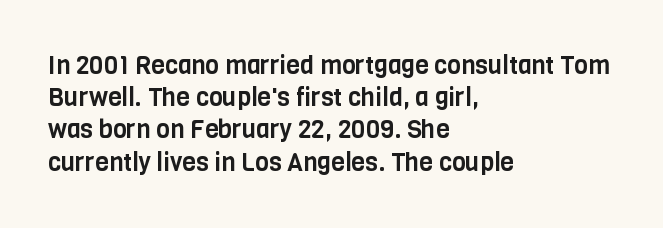
The image shows 25 px text type, upright; set left-aligned, normal line spacing (1.29x), normal letter spacing, not underlined.
